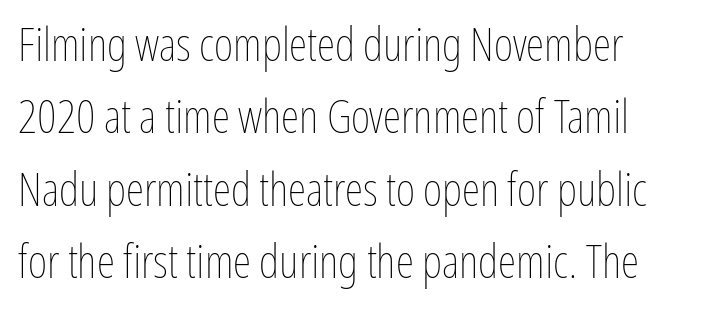
The image shows 47 px thin, condensed type, upright; set normal line spacing (1.54x), normal letter spacing, not underlined; low stroke contrast and a medium x-height.
